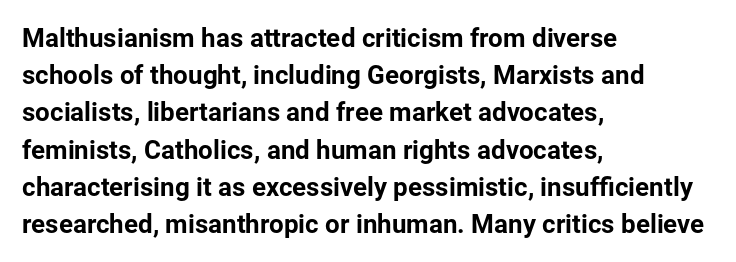
The image shows 26 px text type, upright; set left-aligned, normal line spacing (1.43x), normal letter spacing, not underlined.
